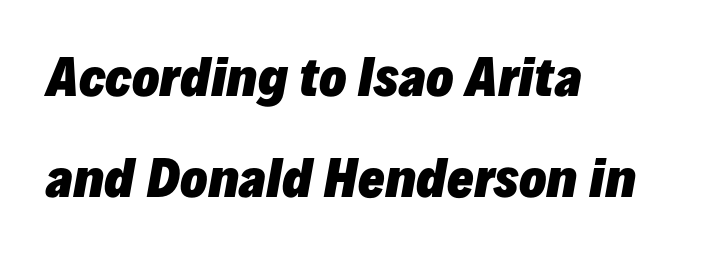
Interline gaps are noticeably wide in this sample. The rag falls on the right side of this text block. Caption: bold face, heavy strokes. Italic: yes, the glyphs are oblique. The area under the type is left untouched.
